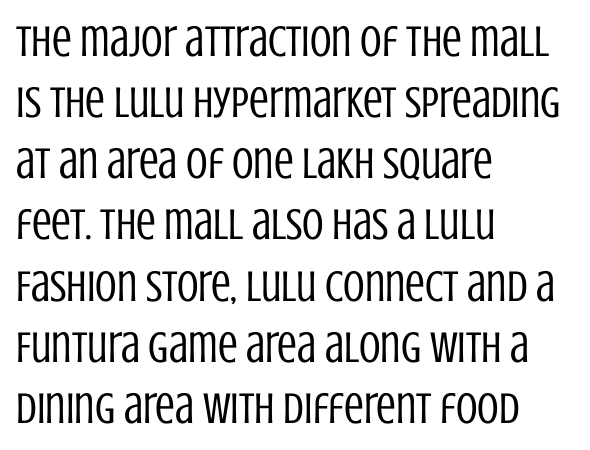
Q: Is the text bold? A: No.
Q: Is the text italic (slanted)? A: No, it is upright.
Q: Is the typeface a serif or a sans-serif typeface? A: Sans-serif.
Q: Is the text underlined? A: No.
Q: How is the paragraph aligned? A: Left-aligned.
Q: Is the spacing between letters normal or unusually wide? A: Normal.
Q: Is the spacing between lines tight, normal or loose? A: Normal.
Q: Width (condensed, normal, or wide)? A: Condensed.
Q: Stroke contrast? A: Low.
Q: x-height? A: Large.
Q: Monospaced? A: No.
